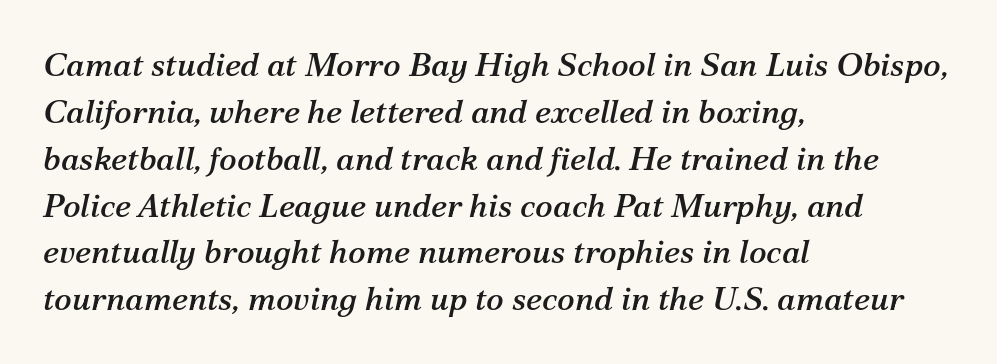
Q: Is the text italic (slanted)? A: Yes, it leans right by about 12 degrees.
Q: Is the typeface a serif or a sans-serif typeface? A: Serif.
Q: Is the text underlined? A: No.
Q: How is the paragraph aligned? A: Left-aligned.
Q: Is the spacing between letters normal or unusually wide? A: Normal.
Q: Is the spacing between lines tight, normal or loose? A: Normal.
Q: Width (condensed, normal, or wide)? A: Normal.
Q: Stroke contrast? A: Medium.
Q: x-height? A: Medium.
Q: Monospaced? A: No.
